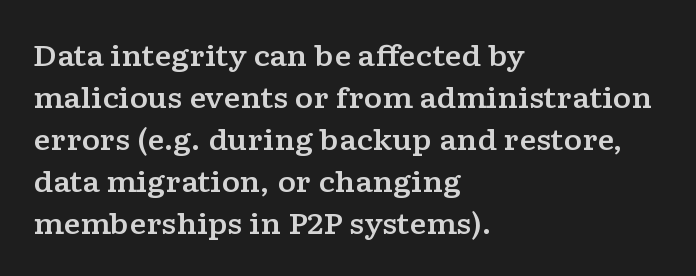
The image shows 28 px wide serif type, upright; set left-aligned, normal line spacing (1.5x), normal letter spacing, not underlined; low stroke contrast and a medium x-height.
